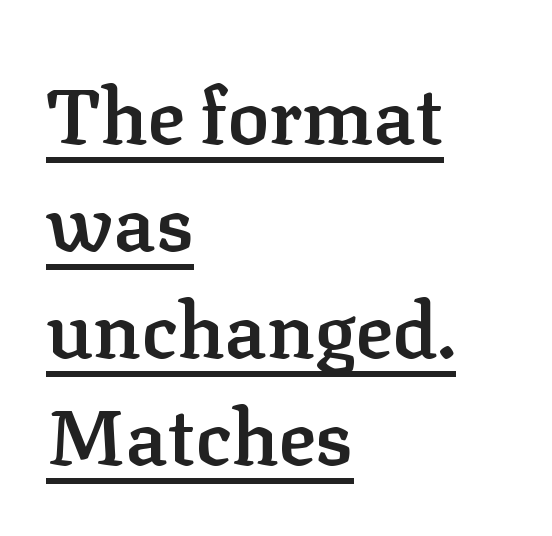
A typographer would call this underscored text. Heft: intermediate — a semibold. The type is set solid horizontally, with unmodified tracking. Letterform terminals end in serifs throughout the passage. Does the copy run flush right? No — it runs flush left.
